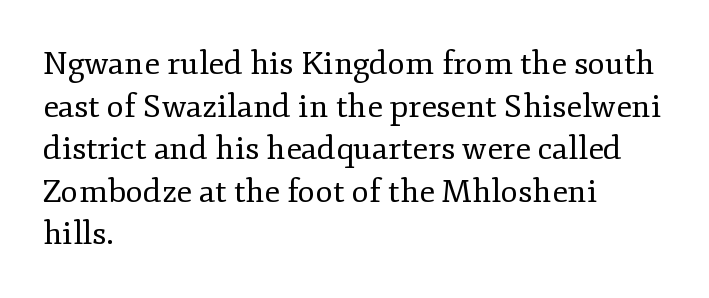
Q: Is the text bold? A: No.
Q: Is the text italic (slanted)? A: No, it is upright.
Q: Is the typeface a serif or a sans-serif typeface? A: Serif.
Q: Is the text underlined? A: No.
Q: How is the paragraph aligned? A: Left-aligned.
Q: Is the spacing between letters normal or unusually wide? A: Normal.
Q: Is the spacing between lines tight, normal or loose? A: Normal.
Q: Width (condensed, normal, or wide)? A: Normal.
Q: Stroke contrast? A: Low.
Q: x-height? A: Small.
Q: Monospaced? A: No.
